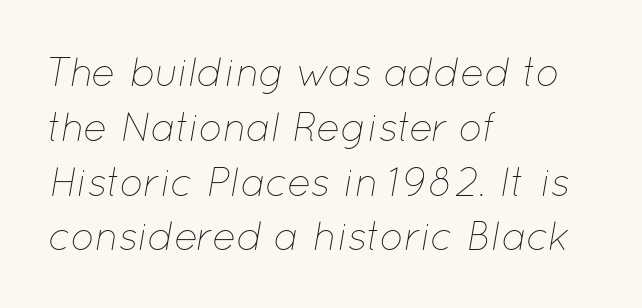
{"italic": "yes", "lean": "right", "slant_degrees": 12, "bold": "no", "weight": "thin", "width": "normal", "stroke_contrast": "low", "x_height": "medium", "monospaced": "no", "underline": "no", "align": "left", "line_spacing": "normal", "line_spacing_ratio": 1.37, "letter_spacing": "normal", "letter_spacing_em": 0.0, "glyph_px": 40}
